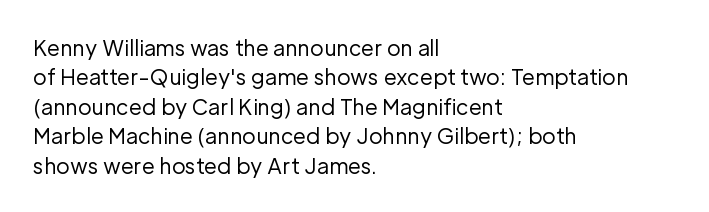
Q: Is the text bold? A: No.
Q: Is the text italic (slanted)? A: No, it is upright.
Q: Is the text underlined? A: No.
Q: How is the paragraph aligned? A: Left-aligned.
Q: Is the spacing between letters normal or unusually wide? A: Normal.
Q: Is the spacing between lines tight, normal or loose? A: Normal.
